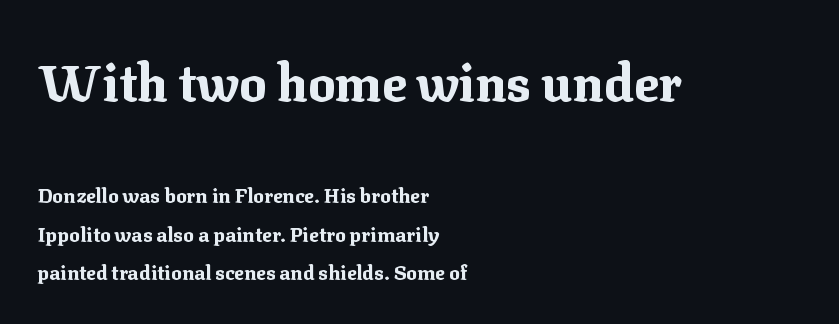
Q: Is the text bold? A: Yes.
Q: Is the text italic (slanted)? A: No, it is upright.
Q: Is the typeface a serif or a sans-serif typeface? A: Serif.
Q: Is the text underlined? A: No.
Q: How is the paragraph aligned? A: Left-aligned.
Q: Is the spacing between letters normal or unusually wide? A: Normal.
Q: Is the spacing between lines tight, normal or loose? A: Loose.
Q: Which block of text is set in a larger size, the first (top) or the second (bottom)? A: The first (top) one.
Q: Width (condensed, normal, or wide)? A: Normal.
Q: Stroke contrast? A: Medium.
Q: x-height? A: Medium.
Q: Monospaced? A: No.
